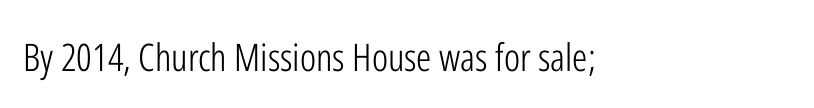
Q: Is the text bold? A: No.
Q: Is the text italic (slanted)? A: No, it is upright.
Q: Is the typeface a serif or a sans-serif typeface? A: Sans-serif.
Q: Is the text underlined? A: No.
Q: How is the paragraph aligned? A: Left-aligned.
Q: Is the spacing between letters normal or unusually wide? A: Normal.
Q: Width (condensed, normal, or wide)? A: Condensed.
Q: Stroke contrast? A: Low.
Q: x-height? A: Medium.
Q: Monospaced? A: No.
